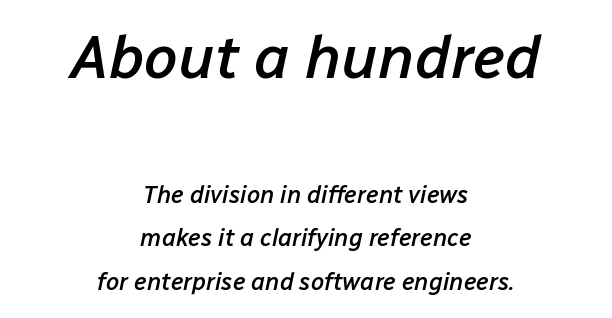
Q: Is the text bold? A: Semi-bold.
Q: Is the text italic (slanted)? A: Yes, it leans right by about 12 degrees.
Q: Is the text underlined? A: No.
Q: How is the paragraph aligned? A: Centered.
Q: Is the spacing between letters normal or unusually wide? A: Normal.
Q: Which block of text is set in a larger size, the first (top) or the second (bottom)? A: The first (top) one.
Q: Width (condensed, normal, or wide)? A: Normal.
Q: Stroke contrast? A: Low.
Q: x-height? A: Medium.
Q: Monospaced? A: No.
